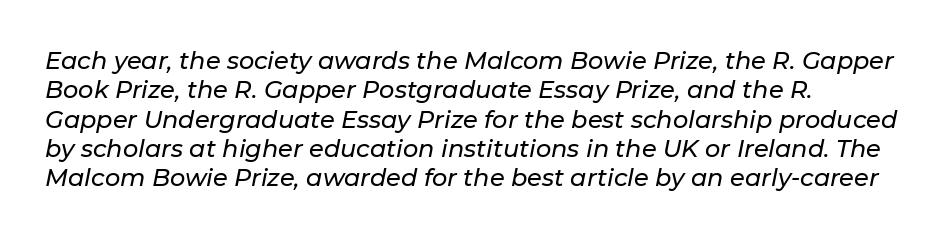
Each line starts at the same left margin while the right side varies. These lines keep a tight, regular rhythm from letter to letter. Would a proofreader flag this as italicized? Yes. Has an underline been added? It has not.
